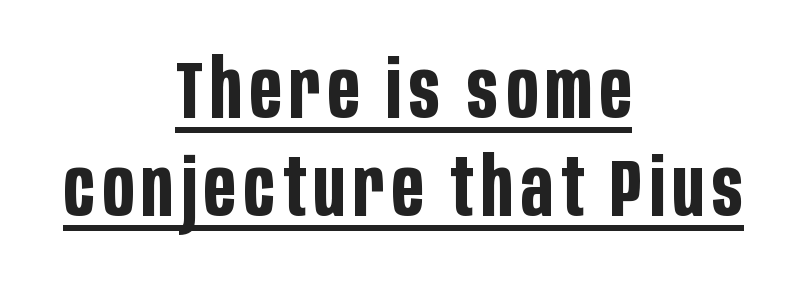
{"serif": "no", "italic": "no", "bold": "yes", "weight": "bold", "width": "condensed", "stroke_contrast": "low", "x_height": "large", "monospaced": "no", "underline": "yes", "align": "center", "line_spacing_ratio": 1.23, "glyph_px": 80}
